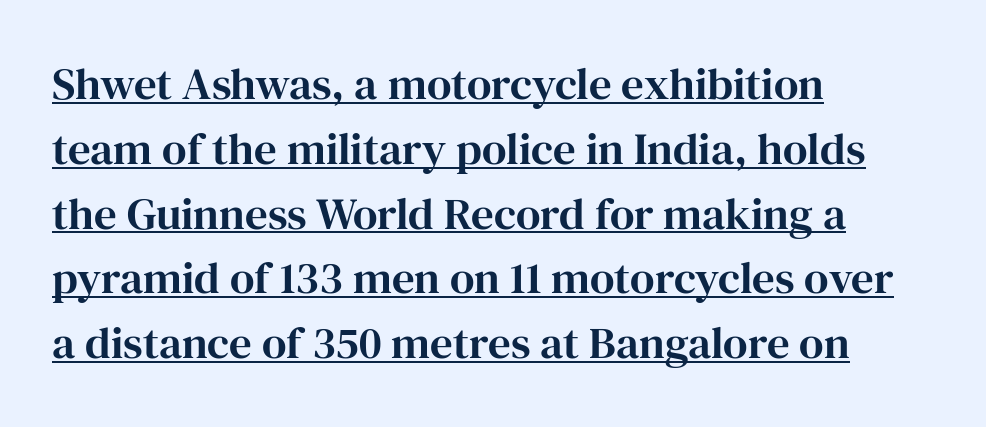
The image shows 45 px serif type, upright; set left-aligned, normal line spacing (1.44x), normal letter spacing, underlined; high stroke contrast and a medium x-height.
